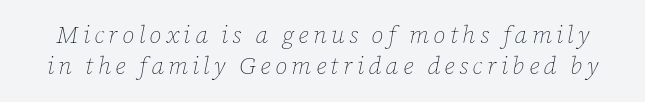
{"italic": "yes", "lean": "right", "slant_degrees": 12, "bold": "no", "underline": "no", "line_spacing": "normal", "line_spacing_ratio": 1.3, "glyph_px": 24}
